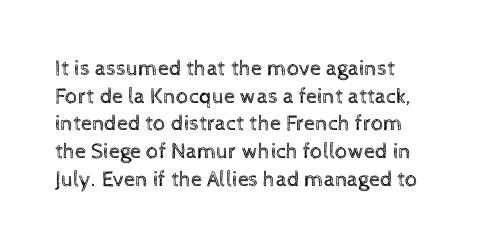
The passage shown has conventional tracking throughout. Ordinary non-slanted type is in use. Heft: none added — not bold. The baseline area is clear. Line spacing here is normal.
